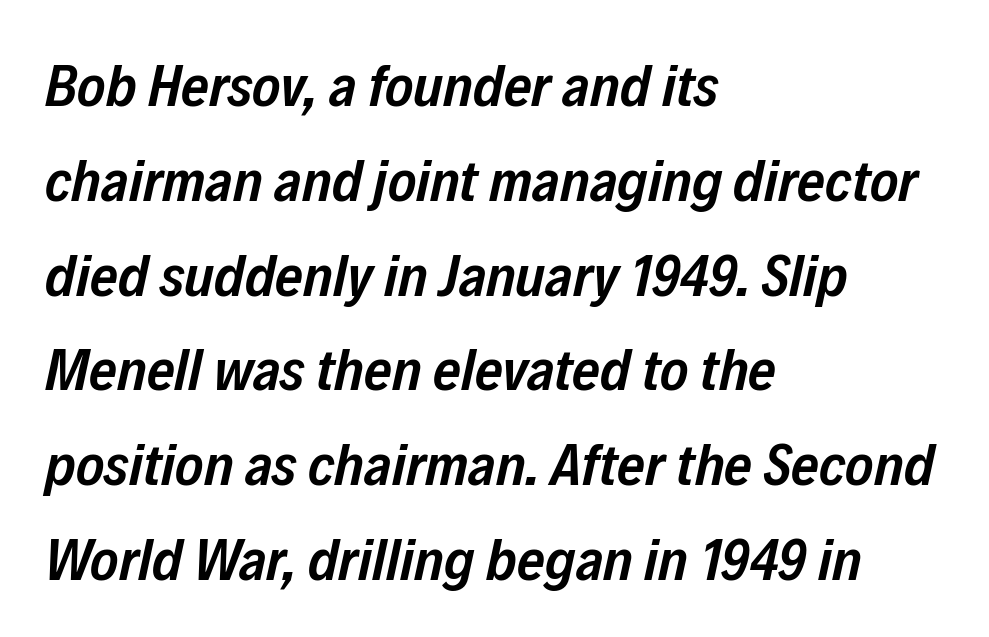
In CSS terms this would be text-align: left. Every letter is mildly thick-stroked: semibold rather than bold. Looks like regular typesetting: each glyph gets only the width it needs. Observe the lean: these are italic letterforms. Is the letter spacing exaggerated? No — it looks like the ordinary default. The space between consecutive lines is moderate.
